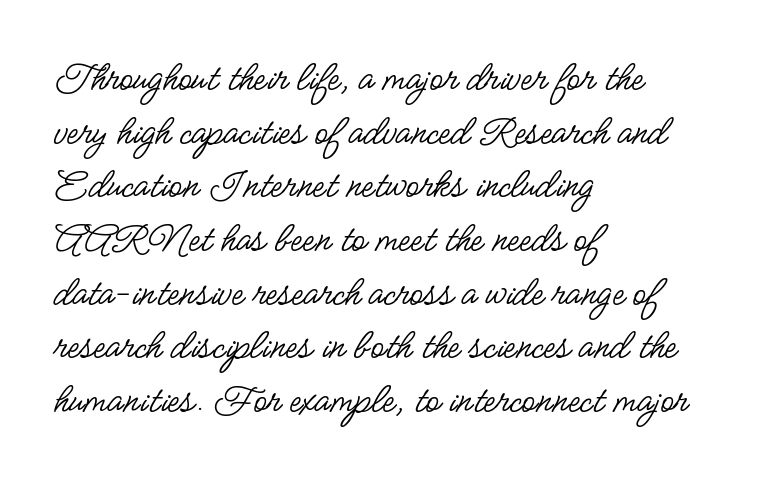
Descenders are the only things crossing below the line. Nothing heavy about these letters — not bold at all. Think of a printed novel: that variable character pitch is what you see here. The tracking reads as untouched default to a designer's eye. Teacher's note: observe the even left margin — that is flush-left alignment.
